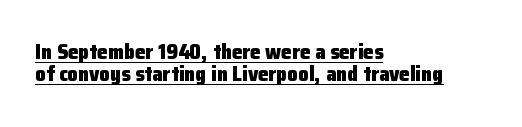
The image shows 21 px bold type, upright; set left-aligned, tight line spacing (1.05x), normal letter spacing, underlined.
